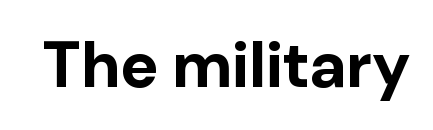
Is the letter spacing exaggerated? No — it looks like the ordinary default. Honestly, there is no underline to notice here at all. Is this a fixed-width face? No — the glyphs have proportional, varying widths. This sample uses a sans-serif face. Every character sits straight up, as roman type does.
